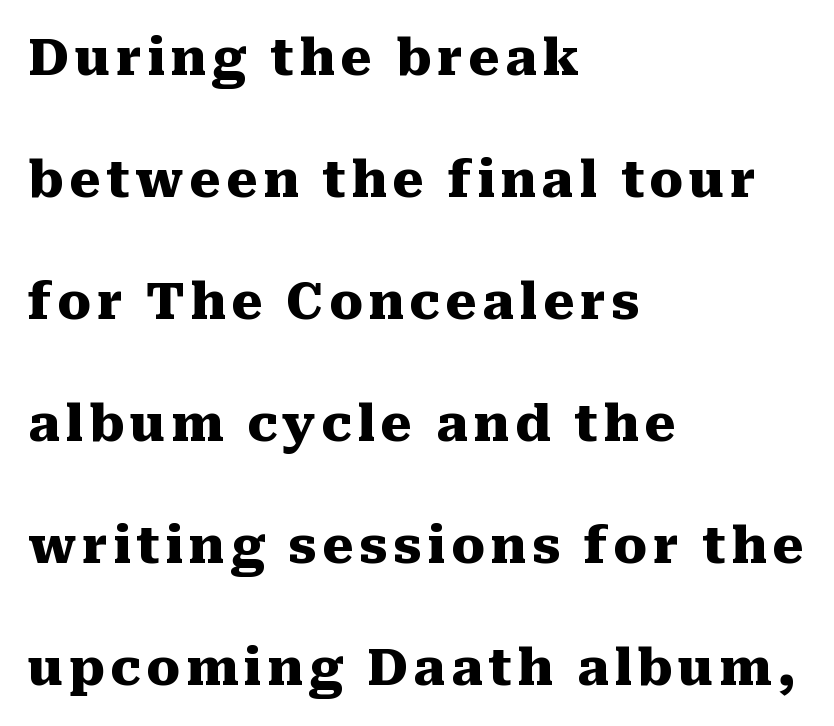
Q: Is the text bold? A: Yes.
Q: Is the text italic (slanted)? A: No, it is upright.
Q: Is the typeface a serif or a sans-serif typeface? A: Serif.
Q: Is the text underlined? A: No.
Q: How is the paragraph aligned? A: Left-aligned.
Q: Is the spacing between lines tight, normal or loose? A: Loose.
Q: Width (condensed, normal, or wide)? A: Normal.
Q: Stroke contrast? A: Medium.
Q: x-height? A: Medium.
Q: Monospaced? A: No.
